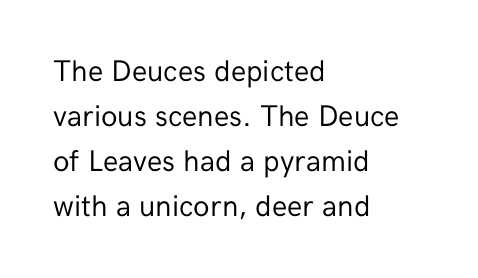
Is this a heavy cut? Hardly; it is regular or lighter. This is sans-serif lettering, the kind often seen on screens and signage. The rows are spaced the way most documents space them. Characters follow at the spacing the type designer built in.
